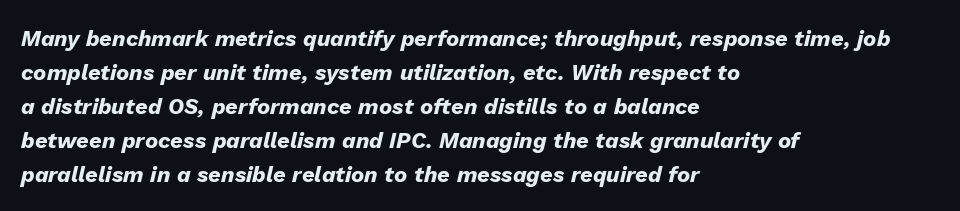
Observe the lean: these are italic letterforms. Nothing unusual about the tracking: characters are spaced as the font intends. The block of text has a typical density, with ordinary space between rows. Beneath every word, the page is bare. As a designer I'd log this as weight 700, bold.
